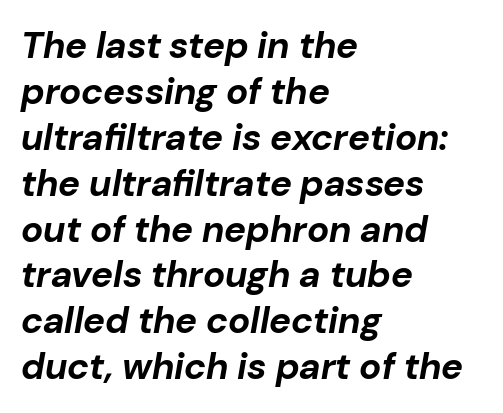
The image shows 37 px bold type, italic (leaning right); set left-aligned, line spacing 1.24x, normal letter spacing, not underlined; low stroke contrast and a medium x-height.
